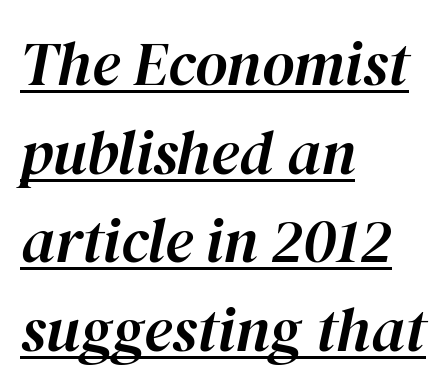
{"italic": "yes", "lean": "right", "slant_degrees": 12, "width": "normal", "stroke_contrast": "high", "x_height": "medium", "monospaced": "no", "underline": "yes", "align": "left", "line_spacing": "normal", "line_spacing_ratio": 1.43, "letter_spacing": "normal", "letter_spacing_em": 0.0, "glyph_px": 62}
